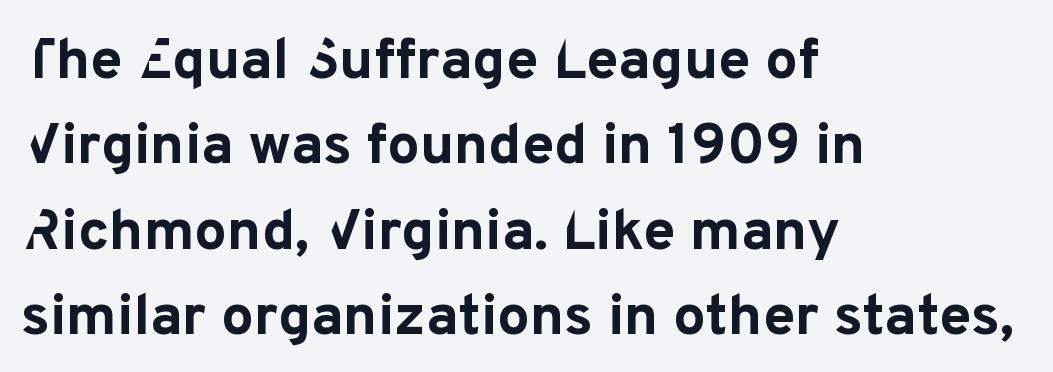
Q: Is the text bold? A: Yes.
Q: Is the text italic (slanted)? A: No, it is upright.
Q: Is the typeface a serif or a sans-serif typeface? A: Sans-serif.
Q: Is the text underlined? A: No.
Q: How is the paragraph aligned? A: Left-aligned.
Q: Is the spacing between letters normal or unusually wide? A: Normal.
Q: Is the spacing between lines tight, normal or loose? A: Normal.
Q: Width (condensed, normal, or wide)? A: Normal.
Q: Stroke contrast? A: Low.
Q: x-height? A: Medium.
Q: Monospaced? A: No.
